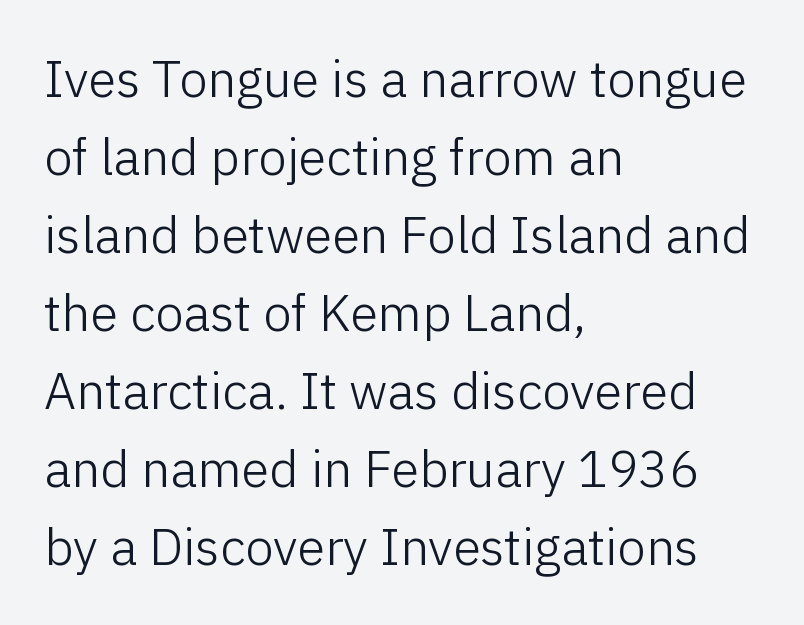
The image shows 51 px light sans-serif type, upright; set left-aligned, normal line spacing (1.53x), normal letter spacing, not underlined; low stroke contrast and a medium x-height.
